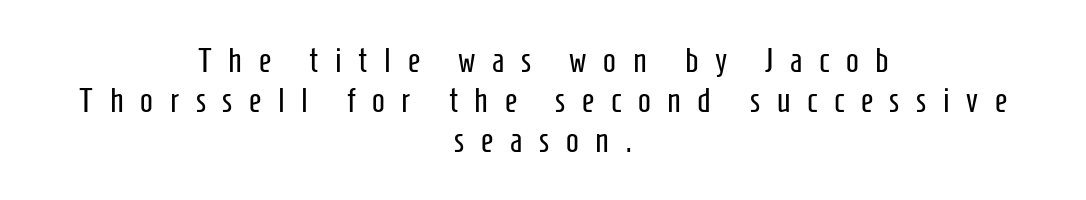
Q: Is the text bold? A: No.
Q: Is the text italic (slanted)? A: No, it is upright.
Q: Is the typeface a serif or a sans-serif typeface? A: Sans-serif.
Q: Is the text underlined? A: No.
Q: How is the paragraph aligned? A: Centered.
Q: Is the spacing between letters normal or unusually wide? A: Unusually wide.
Q: Width (condensed, normal, or wide)? A: Condensed.
Q: Stroke contrast? A: Low.
Q: x-height? A: Medium.
Q: Monospaced? A: No.
